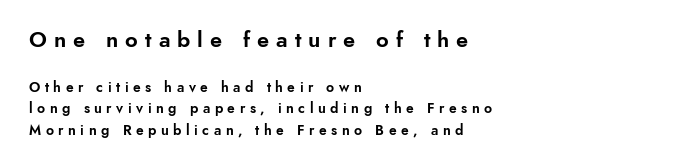
Caption: upper text group enlarged, lower text group reduced. These lines were composed using upright roman letters. Short and long lines alike share a common starting point at left. The type is letterspaced generously, with wide tracking. Summary of vertical rhythm: regular, with standard interline spacing. Only glyphs here, with clear space below each row.
